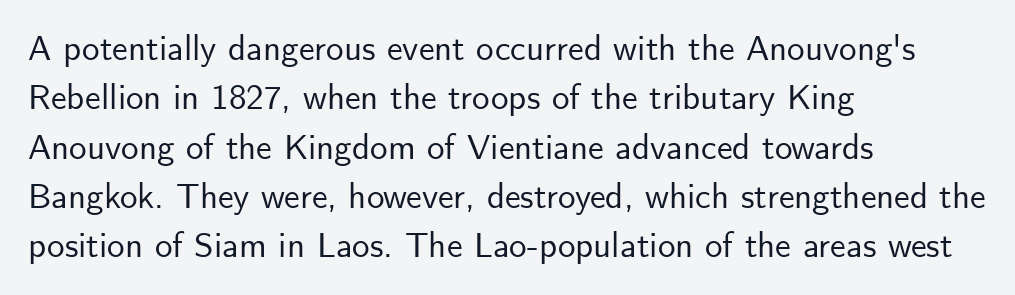
Posture: straight, roman, zero tilt. Here the designer chose a conventional face with non-uniform glyph widths. Only glyphs here, with clear space below each row. The vertical gap from one line to the next is medium.
